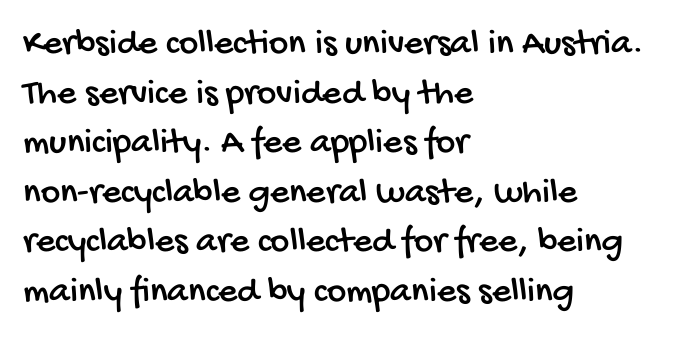
Q: Is the typeface a serif or a sans-serif typeface? A: Sans-serif.
Q: Is the text underlined? A: No.
Q: How is the paragraph aligned? A: Left-aligned.
Q: Is the spacing between letters normal or unusually wide? A: Normal.
Q: Is the spacing between lines tight, normal or loose? A: Normal.
Q: Width (condensed, normal, or wide)? A: Condensed.
Q: Stroke contrast? A: Low.
Q: x-height? A: Large.
Q: Monospaced? A: No.
